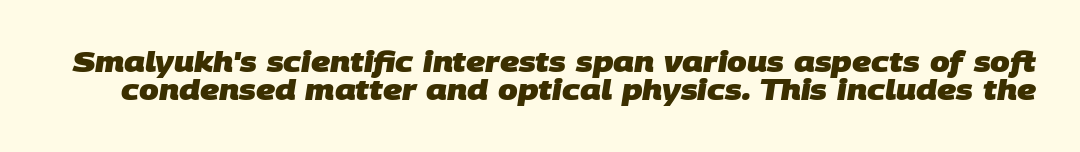
{"serif": "no", "bold": "yes", "weight": "heavy", "width": "normal", "stroke_contrast": "low", "x_height": "large", "monospaced": "no", "underline": "no", "line_spacing": "tight", "line_spacing_ratio": 1.01, "letter_spacing": "normal", "letter_spacing_em": 0.0, "glyph_px": 28}
